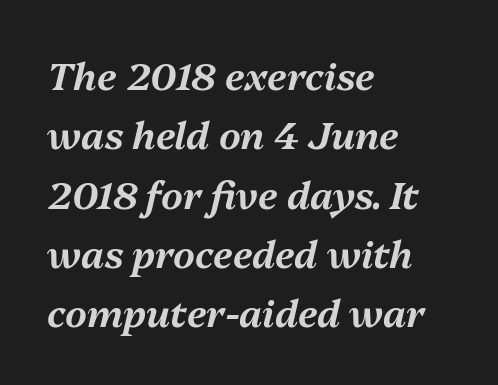
Slant detected: the letters are inclined. Horizontally, the lines are justified to the leading edge only. Horizontal bands of white between lines are of average thickness. Characters follow at the spacing the type designer built in.
